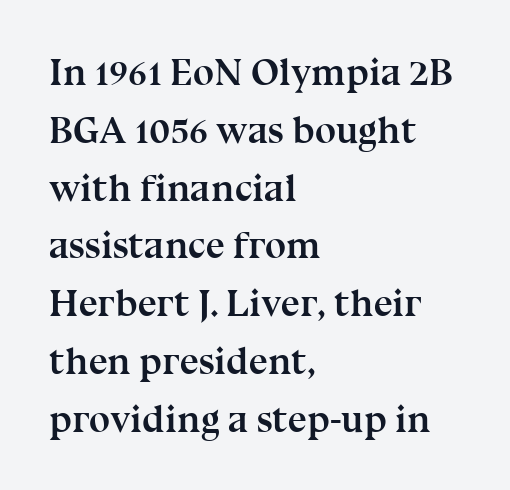
The compositor pushed each line to the left boundary. Set as a true bold cut, around the 700 mark. A typesetter would call this proportional, since set widths differ per character. Look at the tracking — it's just the regular setting, nothing added. Has an underline been added? It has not.
